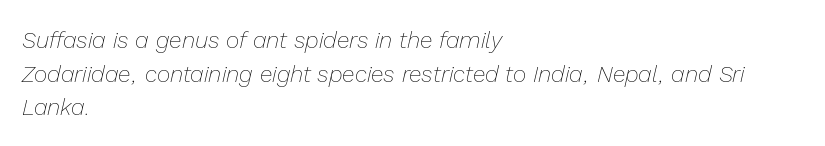
{"italic": "yes", "lean": "right", "slant_degrees": 13, "bold": "no", "underline": "no", "align": "left", "line_spacing": "normal", "line_spacing_ratio": 1.46, "letter_spacing": "normal", "letter_spacing_em": 0.0, "glyph_px": 23}
